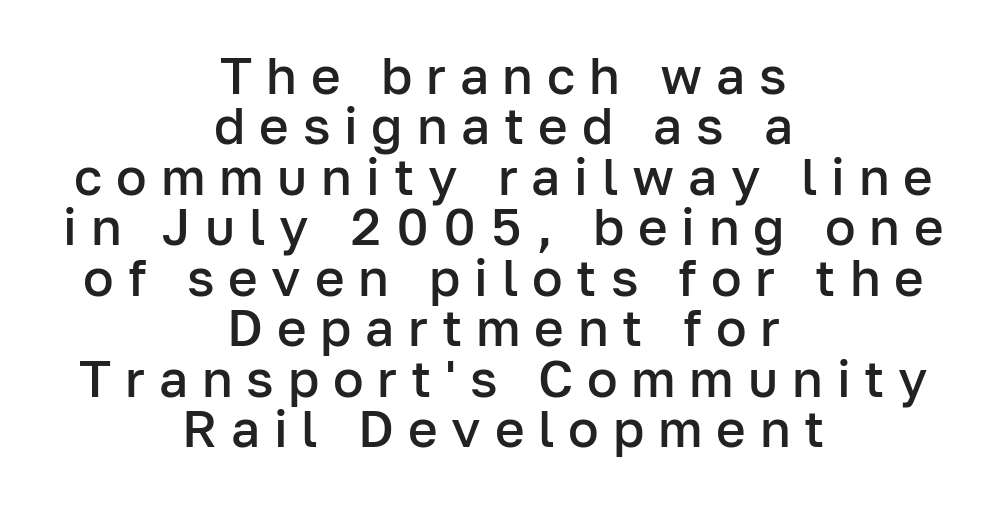
Here the glyphs are tracked loosely, breaking word shapes into spaced letters. Grotesque or geometric, the face here clearly has no serifs. Descenders are the only things crossing below the line. The letters stand upright; this is a roman face. Visually the block forms a symmetrical silhouette, jagged on both flanks.
